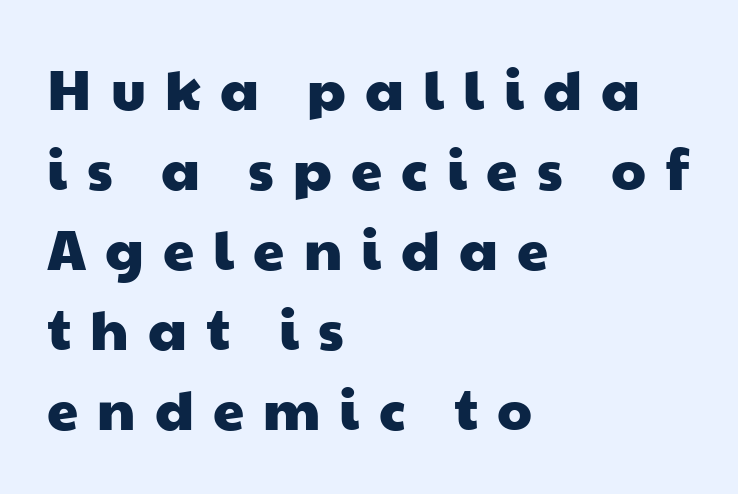
The image shows 56 px wide sans-serif type; set left-aligned, normal line spacing (1.43x), unusually wide letter spacing (+0.34 em), not underlined; low stroke contrast and a medium x-height.
